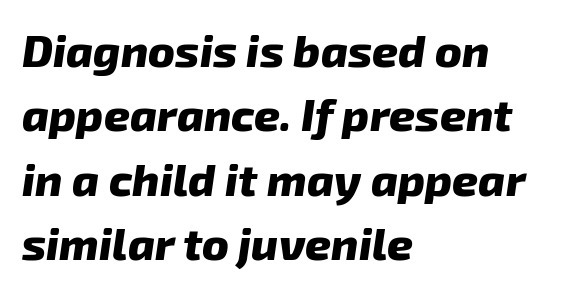
{"italic": "yes", "lean": "right", "slant_degrees": 8, "bold": "yes", "weight": "heavy", "width": "normal", "stroke_contrast": "low", "x_height": "medium", "monospaced": "no", "underline": "no", "align": "left", "line_spacing": "normal", "line_spacing_ratio": 1.43, "letter_spacing": "normal", "letter_spacing_em": 0.0, "glyph_px": 45}
